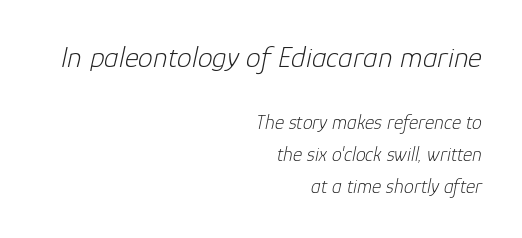
Notice how descenders clear the ascenders below comfortably — that's standard leading. A typesetter would call this proportional, since set widths differ per character. Block one is the big one; block two sits smaller underneath. The horizontal fit of the characters is conventional and even. The rag falls on the left side of this text block. Honestly, there is no underline to notice here at all.
